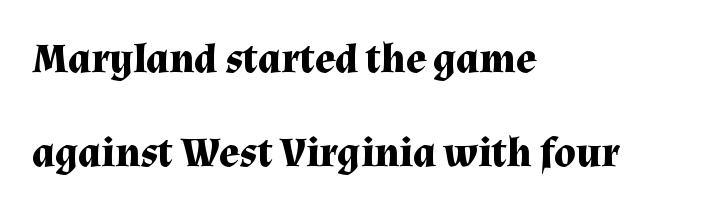
Q: Is the text bold? A: Yes.
Q: Is the text italic (slanted)? A: No, it is upright.
Q: Is the typeface a serif or a sans-serif typeface? A: Serif.
Q: Is the text underlined? A: No.
Q: How is the paragraph aligned? A: Left-aligned.
Q: Is the spacing between letters normal or unusually wide? A: Normal.
Q: Is the spacing between lines tight, normal or loose? A: Loose.
Q: Width (condensed, normal, or wide)? A: Normal.
Q: Stroke contrast? A: Medium.
Q: x-height? A: Medium.
Q: Monospaced? A: No.
